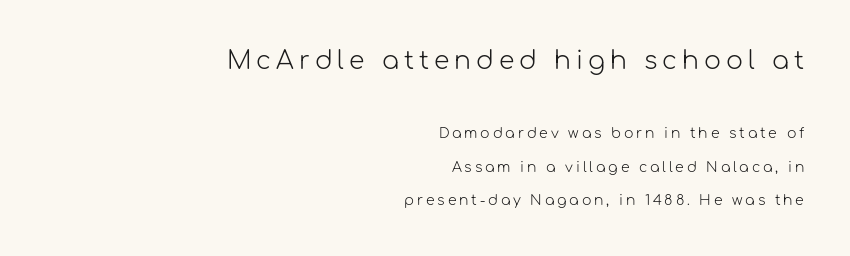
{"italic": "no", "bold": "no", "underline": "no", "align": "right", "line_spacing": "loose", "line_spacing_ratio": 2.38, "letter_spacing": "wide", "letter_spacing_em": 0.2, "larger_block": "first", "size_ratio": 1.79, "glyph_px": 25}
